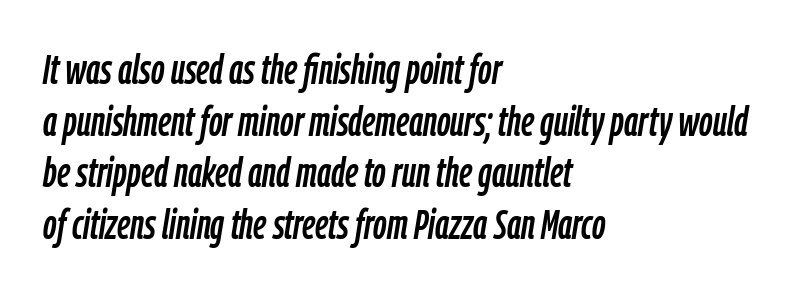
Q: Is the text italic (slanted)? A: Yes, it leans right by about 9 degrees.
Q: Is the text underlined? A: No.
Q: How is the paragraph aligned? A: Left-aligned.
Q: Is the spacing between letters normal or unusually wide? A: Normal.
Q: Width (condensed, normal, or wide)? A: Condensed.
Q: Stroke contrast? A: Low.
Q: x-height? A: Medium.
Q: Monospaced? A: No.
